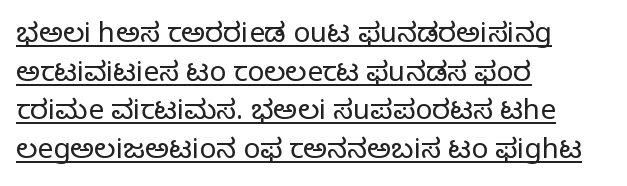
Nope, no serifs anywhere on these letters. Glance below the letters and you will spot a drawn line. Stems and bowls with no extra thickness — not bold. This sample uses an upright cut, with every glyph sitting square on the baseline. You could not count columns in this text — the font is proportionally spaced. The rendering keeps characters at their native spacing.
